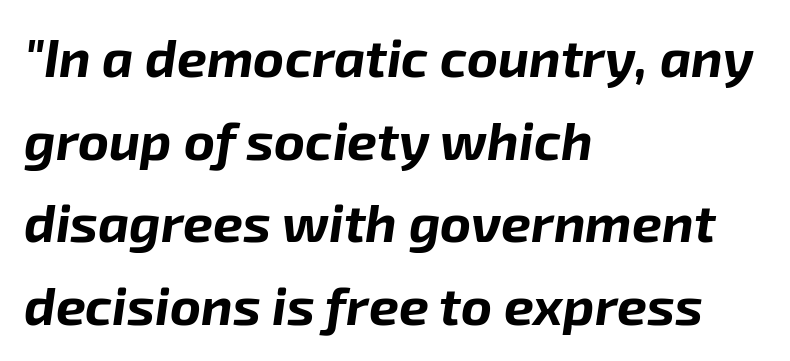
{"italic": "yes", "lean": "right", "slant_degrees": 8, "bold": "yes", "weight": "bold", "width": "normal", "stroke_contrast": "low", "x_height": "medium", "monospaced": "no", "underline": "no", "align": "left", "line_spacing": "normal", "line_spacing_ratio": 1.56, "letter_spacing": "normal", "letter_spacing_em": 0.0, "glyph_px": 53}
